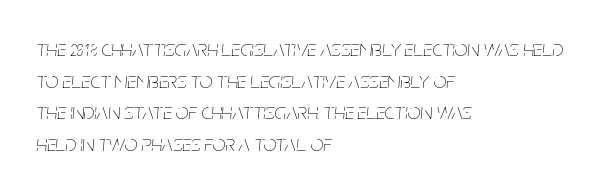
{"italic": "yes", "lean": "right", "slant_degrees": 5, "bold": "no", "underline": "no", "align": "left", "line_spacing": "normal", "line_spacing_ratio": 1.37, "letter_spacing": "normal", "letter_spacing_em": 0.0, "glyph_px": 23}
